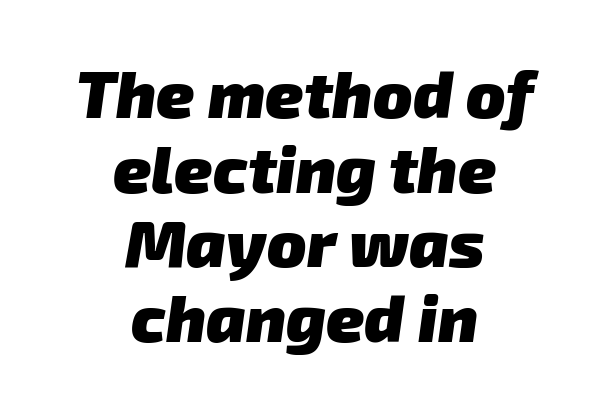
The image shows 65 px heavy sans-serif type; set centered, tight line spacing (1.15x), normal letter spacing, not underlined; low stroke contrast and a medium x-height.
